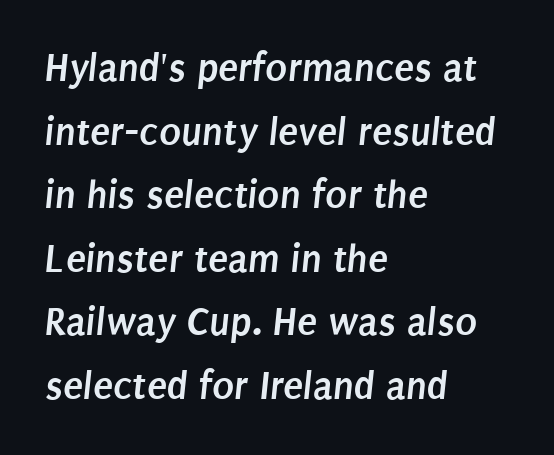
Chunky letters — that's bold for sure. Where is the straight margin? On the left. Think of a printed novel: that variable character pitch is what you see here. Inter-character spacing is left at the font's built-in metrics.
